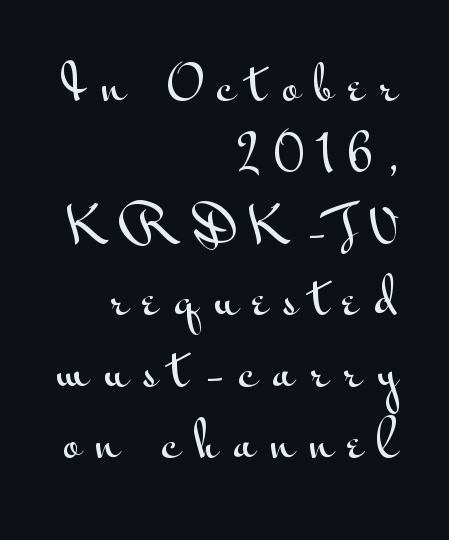
{"serif": "no", "width": "wide", "stroke_contrast": "medium", "x_height": "small", "monospaced": "no", "underline": "no", "align": "right", "line_spacing": "normal", "line_spacing_ratio": 1.52, "letter_spacing": "wide", "letter_spacing_em": 0.33, "glyph_px": 47}
